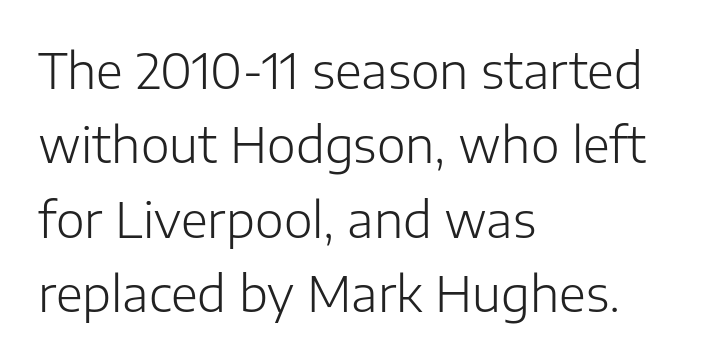
{"serif": "no", "italic": "no", "bold": "no", "weight": "light", "width": "normal", "stroke_contrast": "low", "x_height": "medium", "monospaced": "no", "underline": "no", "align": "left", "line_spacing": "normal", "line_spacing_ratio": 1.52, "letter_spacing": "normal", "letter_spacing_em": 0.0, "glyph_px": 49}
